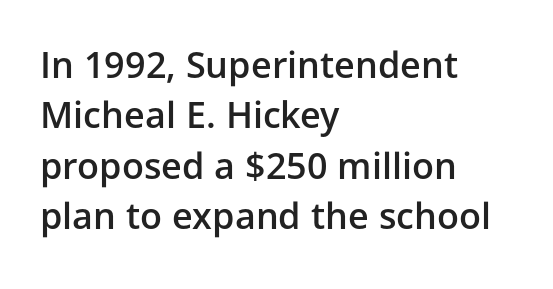
The image shows 36 px semibold sans-serif type, upright; set left-aligned, normal line spacing (1.4x), normal letter spacing, not underlined; low stroke contrast and a medium x-height.
